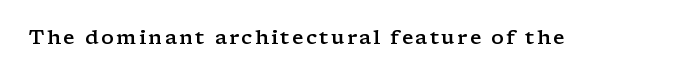
Q: Is the text bold? A: Semi-bold.
Q: Is the text italic (slanted)? A: No, it is upright.
Q: Is the text underlined? A: No.
